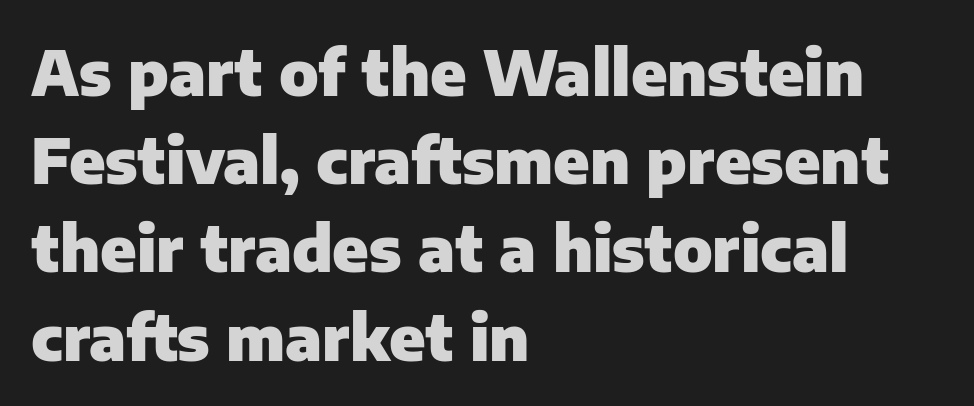
{"serif": "no", "italic": "no", "bold": "yes", "weight": "heavy", "width": "normal", "stroke_contrast": "low", "x_height": "medium", "monospaced": "no", "underline": "no", "align": "left", "line_spacing": "normal", "line_spacing_ratio": 1.4, "letter_spacing": "normal", "letter_spacing_em": 0.0, "glyph_px": 63}
